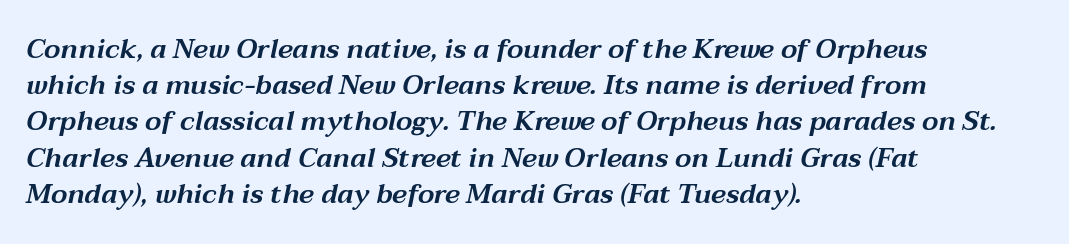
Q: Is the text italic (slanted)? A: Yes, it leans right by about 12 degrees.
Q: Is the text underlined? A: No.
Q: How is the paragraph aligned? A: Left-aligned.
Q: Is the spacing between letters normal or unusually wide? A: Normal.
Q: Is the spacing between lines tight, normal or loose? A: Normal.
